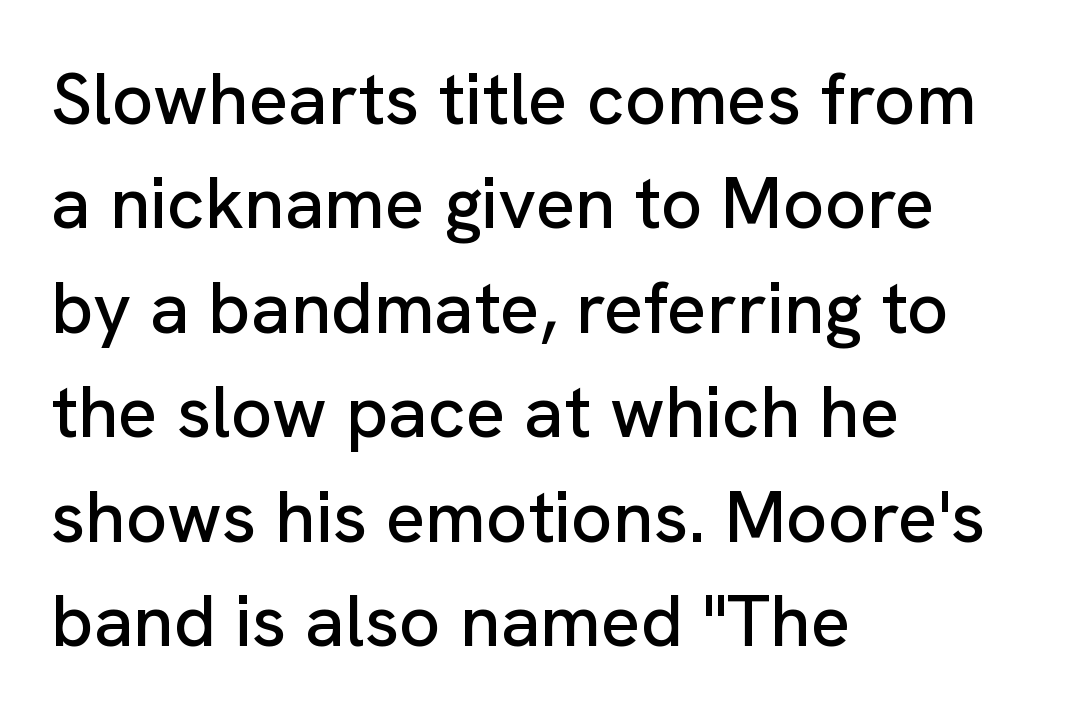
{"serif": "no", "italic": "no", "width": "normal", "stroke_contrast": "low", "x_height": "medium", "monospaced": "no", "underline": "no", "align": "left", "line_spacing": "normal", "line_spacing_ratio": 1.43, "letter_spacing": "normal", "letter_spacing_em": 0.0, "glyph_px": 73}
